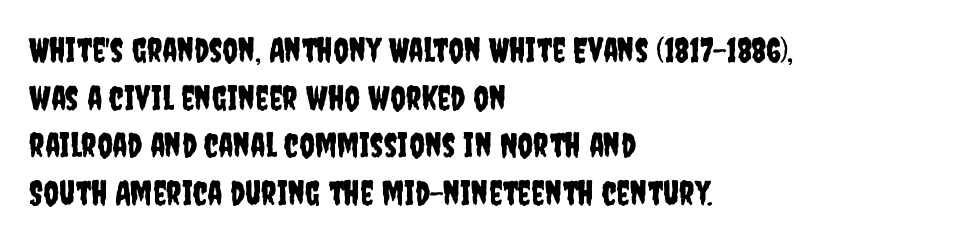
The image shows 34 px condensed sans-serif type, upright; set left-aligned, normal line spacing (1.4x), normal letter spacing, not underlined; low stroke contrast and a large x-height.
